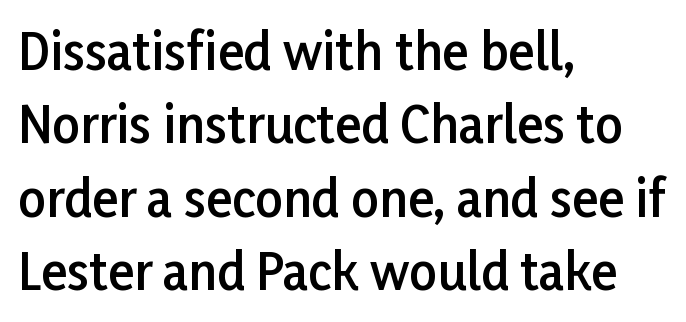
Q: Is the text bold? A: Semi-bold.
Q: Is the text italic (slanted)? A: No, it is upright.
Q: Is the typeface a serif or a sans-serif typeface? A: Sans-serif.
Q: Is the text underlined? A: No.
Q: How is the paragraph aligned? A: Left-aligned.
Q: Is the spacing between letters normal or unusually wide? A: Normal.
Q: Is the spacing between lines tight, normal or loose? A: Normal.
Q: Width (condensed, normal, or wide)? A: Normal.
Q: Stroke contrast? A: Low.
Q: x-height? A: Medium.
Q: Monospaced? A: No.
